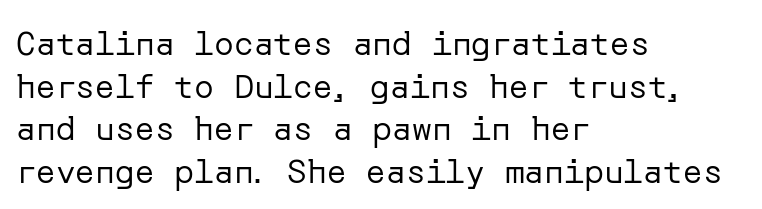
{"serif": "no", "italic": "no", "bold": "no", "weight": "regular", "width": "normal", "stroke_contrast": "low", "x_height": "medium", "underline": "no", "align": "left", "line_spacing": "normal", "line_spacing_ratio": 1.29, "letter_spacing": "normal", "letter_spacing_em": 0.0, "glyph_px": 33}
